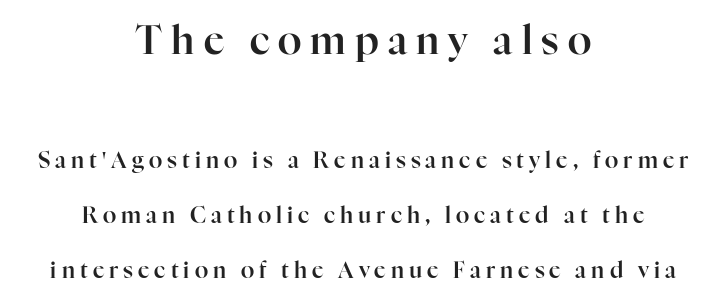
Q: Is the text italic (slanted)? A: No, it is upright.
Q: Is the typeface a serif or a sans-serif typeface? A: Serif.
Q: Is the text underlined? A: No.
Q: How is the paragraph aligned? A: Centered.
Q: Is the spacing between letters normal or unusually wide? A: Unusually wide.
Q: Is the spacing between lines tight, normal or loose? A: Loose.
Q: Which block of text is set in a larger size, the first (top) or the second (bottom)? A: The first (top) one.
Q: Width (condensed, normal, or wide)? A: Normal.
Q: Stroke contrast? A: High.
Q: x-height? A: Medium.
Q: Monospaced? A: No.
